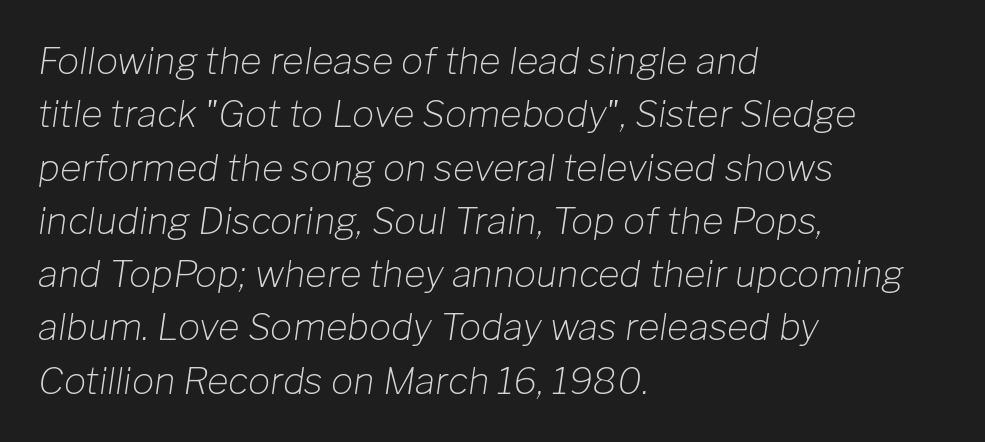
{"italic": "yes", "lean": "right", "slant_degrees": 8, "bold": "no", "weight": "light", "width": "normal", "stroke_contrast": "low", "x_height": "medium", "monospaced": "no", "underline": "no", "align": "left", "line_spacing": "normal", "line_spacing_ratio": 1.44, "letter_spacing": "normal", "letter_spacing_em": 0.0, "glyph_px": 37}
